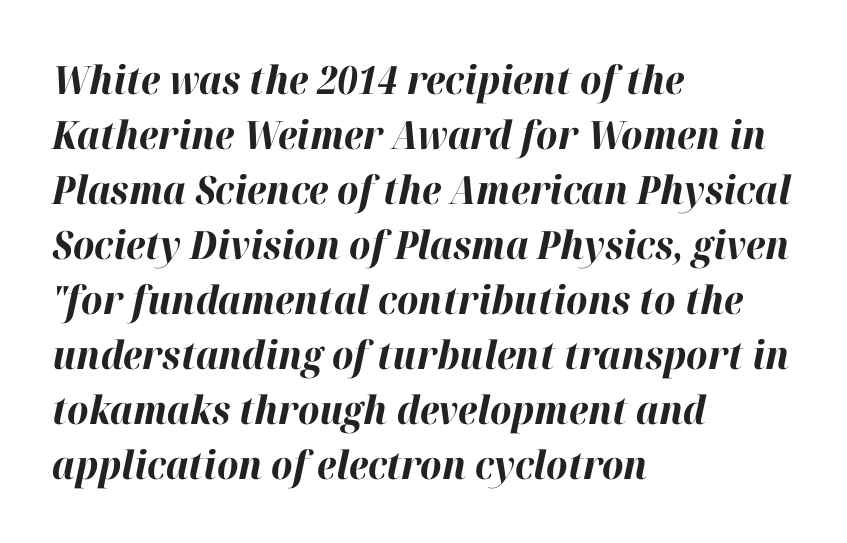
The image shows 39 px bold type, italic (leaning right); set left-aligned, normal line spacing (1.41x), normal letter spacing, not underlined; high stroke contrast and a medium x-height.
